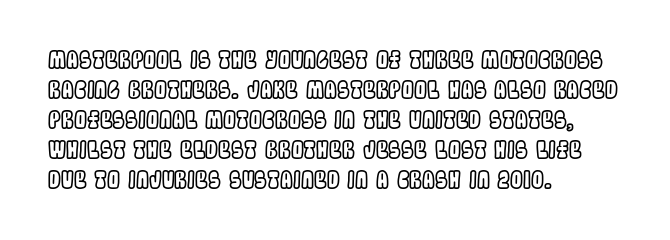
Q: Is the text italic (slanted)? A: No, it is upright.
Q: Is the text underlined? A: No.
Q: How is the paragraph aligned? A: Left-aligned.
Q: Is the spacing between letters normal or unusually wide? A: Normal.
Q: Is the spacing between lines tight, normal or loose? A: Normal.
